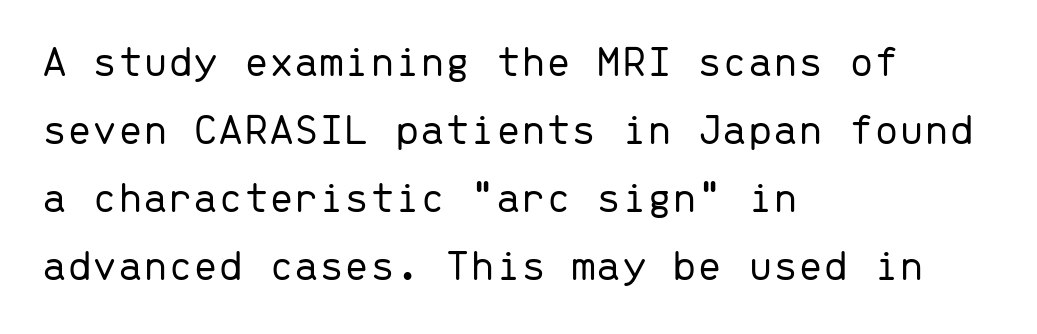
The image shows 45 px light sans-serif type, upright, monospaced; set left-aligned, normal line spacing (1.51x), normal letter spacing, not underlined; low stroke contrast and a medium x-height.
